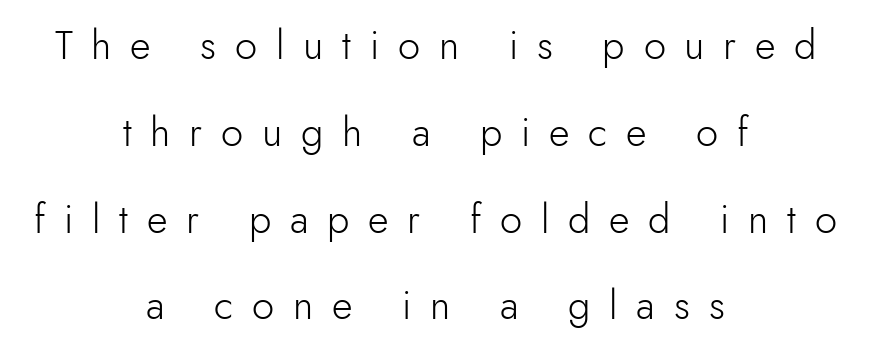
The rendering shows plain stroke endings on the letterforms — a sans-serif design. Short and long lines alike share a common midpoint. These lines are rendered in a variable-pitch font. Heaviness? Minimal to ordinary, like unemphasized prose. Quick note: interline space is abundant.
